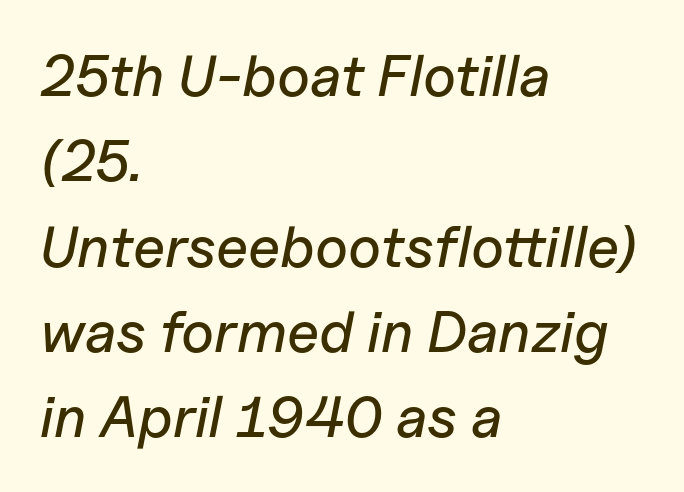
{"italic": "yes", "lean": "right", "slant_degrees": 11, "width": "normal", "stroke_contrast": "low", "x_height": "medium", "monospaced": "no", "underline": "no", "align": "left", "line_spacing": "normal", "line_spacing_ratio": 1.47, "letter_spacing": "normal", "letter_spacing_em": 0.0, "glyph_px": 58}
